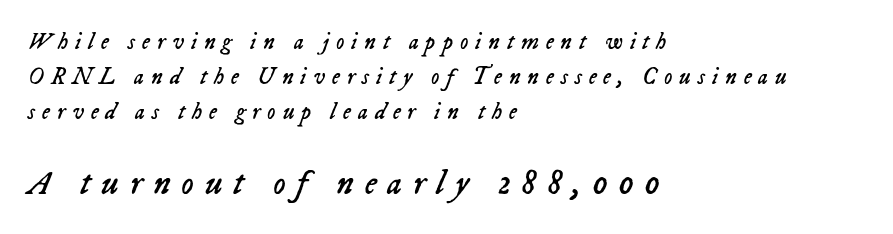
The image shows 35 px regular-weight type, italic (leaning right); set left-aligned, normal line spacing (1.53x), unusually wide letter spacing (+0.3 em), not underlined; the second (bottom) block is 1.52x larger; low stroke contrast and a medium x-height.
